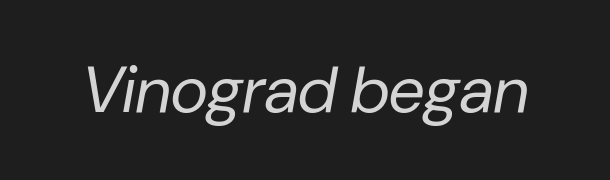
Q: Is the text bold? A: No.
Q: Is the text italic (slanted)? A: Yes, it leans right by about 10 degrees.
Q: Is the text underlined? A: No.
Q: Is the spacing between letters normal or unusually wide? A: Normal.
Q: Width (condensed, normal, or wide)? A: Normal.
Q: Stroke contrast? A: Low.
Q: x-height? A: Medium.
Q: Monospaced? A: No.
